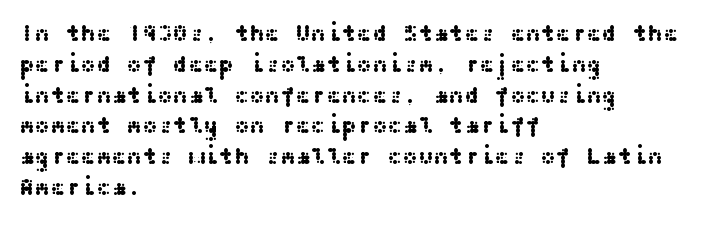
The image shows 23 px text type, upright; set left-aligned, normal line spacing (1.34x), normal letter spacing, not underlined.
